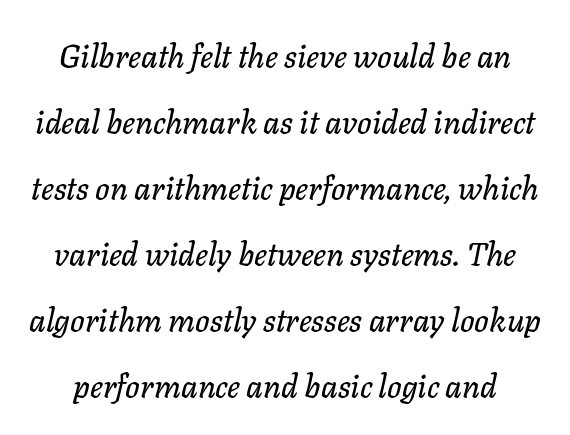
Q: Is the text italic (slanted)? A: Yes, it leans right by about 11 degrees.
Q: Is the text underlined? A: No.
Q: Is the spacing between letters normal or unusually wide? A: Normal.
Q: Is the spacing between lines tight, normal or loose? A: Loose.
Q: Width (condensed, normal, or wide)? A: Normal.
Q: Stroke contrast? A: Low.
Q: x-height? A: Medium.
Q: Monospaced? A: No.
